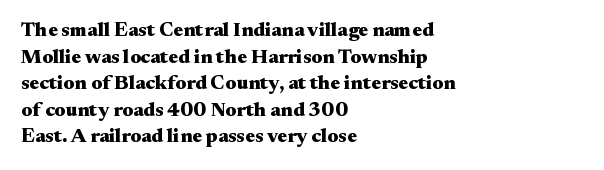
Q: Is the text bold? A: Yes.
Q: Is the text italic (slanted)? A: No, it is upright.
Q: Is the text underlined? A: No.
Q: How is the paragraph aligned? A: Left-aligned.
Q: Is the spacing between letters normal or unusually wide? A: Normal.
Q: Is the spacing between lines tight, normal or loose? A: Normal.
